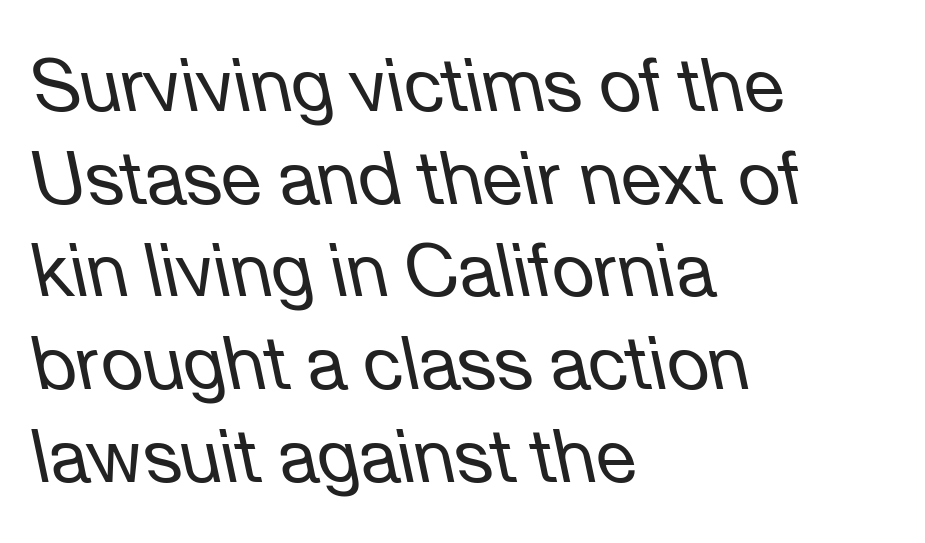
Q: Is the text bold? A: No.
Q: Is the text italic (slanted)? A: Yes, it leans left by about 12 degrees.
Q: Is the text underlined? A: No.
Q: How is the paragraph aligned? A: Left-aligned.
Q: Is the spacing between letters normal or unusually wide? A: Normal.
Q: Is the spacing between lines tight, normal or loose? A: Normal.
Q: Width (condensed, normal, or wide)? A: Normal.
Q: Stroke contrast? A: Low.
Q: x-height? A: Medium.
Q: Monospaced? A: No.
